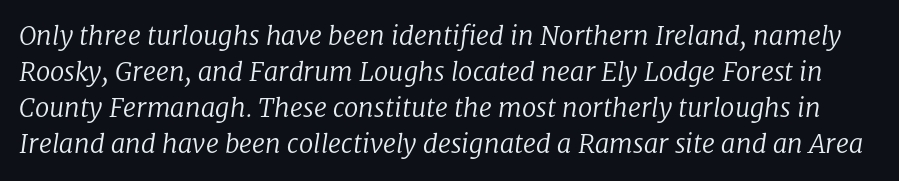
The image shows 26 px text type, italic (leaning right); set normal line spacing (1.39x), normal letter spacing, not underlined.
